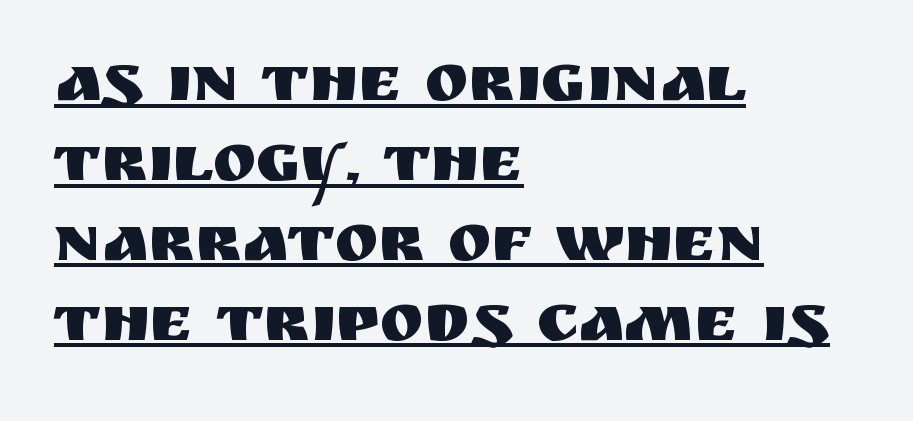
{"serif": "no", "italic": "no", "width": "normal", "stroke_contrast": "medium", "x_height": "large", "monospaced": "no", "underline": "yes", "align": "left", "line_spacing_ratio": 1.21, "letter_spacing": "normal", "letter_spacing_em": 0.0, "glyph_px": 66}
